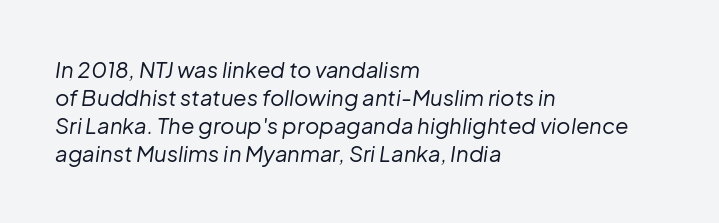
Q: Is the text bold? A: No.
Q: Is the text italic (slanted)? A: Yes, it leans right by about 8 degrees.
Q: Is the text underlined? A: No.
Q: How is the paragraph aligned? A: Left-aligned.
Q: Is the spacing between letters normal or unusually wide? A: Normal.
Q: Is the spacing between lines tight, normal or loose? A: Normal.
